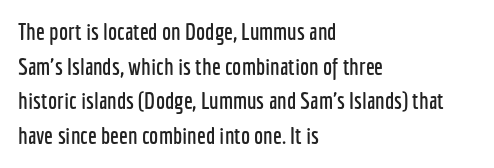
Students, observe: this is what conventionally led text looks like. Has an underline been added? It has not. Words appear dense and cohesive because spacing is normal. If you drew a ruler down the left edge, every line would touch it.
